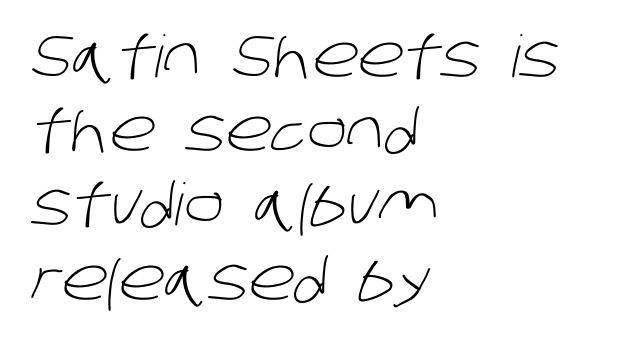
Q: Is the text bold? A: No.
Q: Is the typeface a serif or a sans-serif typeface? A: Sans-serif.
Q: Is the text underlined? A: No.
Q: How is the paragraph aligned? A: Left-aligned.
Q: Is the spacing between letters normal or unusually wide? A: Normal.
Q: Is the spacing between lines tight, normal or loose? A: Normal.
Q: Width (condensed, normal, or wide)? A: Normal.
Q: Stroke contrast? A: Low.
Q: x-height? A: Large.
Q: Monospaced? A: No.
